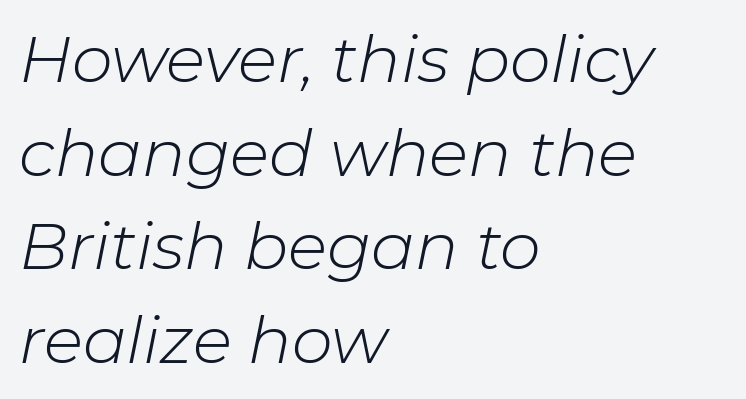
The image shows 65 px light type, italic (leaning right); set left-aligned, normal line spacing (1.44x), normal letter spacing, not underlined; low stroke contrast and a medium x-height.
